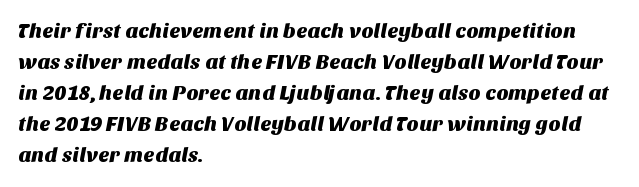
Q: Is the text underlined? A: No.
Q: How is the paragraph aligned? A: Left-aligned.
Q: Is the spacing between letters normal or unusually wide? A: Normal.
Q: Is the spacing between lines tight, normal or loose? A: Normal.
